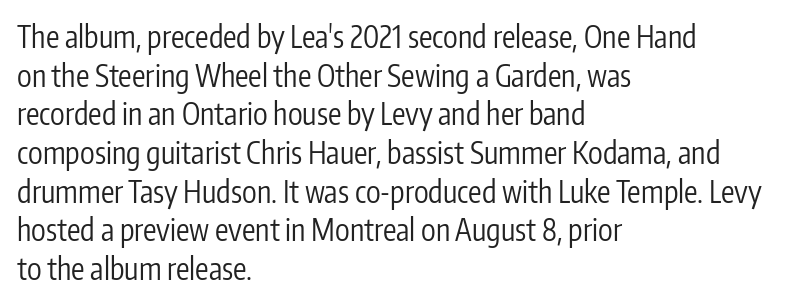
A bare baseline throughout the passage. A typesetter would call this zero additional tracking. The font is comparable to plain body text, perhaps lighter. Line spacing here is normal.
